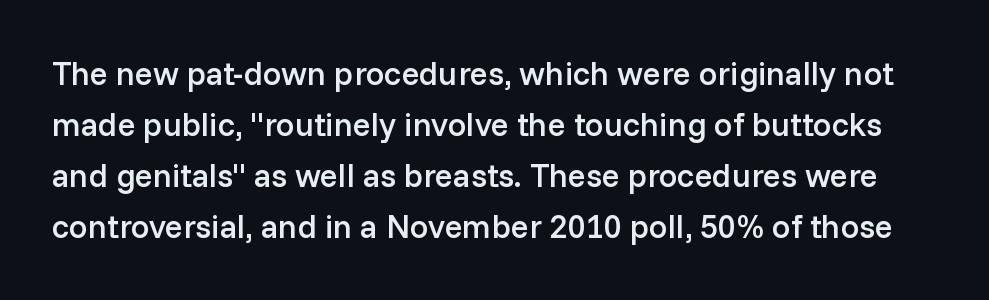
Anything drawn beneath the words? Only blank space. Vertical spacing — default. Stroke thickness is moderately raised; the sample reads as semibold. The tracking reads as untouched default to a designer's eye.
